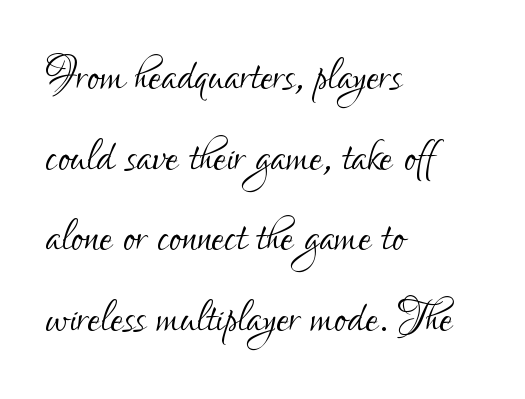
{"serif": "no", "bold": "no", "weight": "light", "width": "condensed", "stroke_contrast": "low", "x_height": "small", "monospaced": "no", "underline": "no", "align": "left", "line_spacing": "normal", "line_spacing_ratio": 1.39, "letter_spacing": "normal", "letter_spacing_em": 0.0, "glyph_px": 58}
